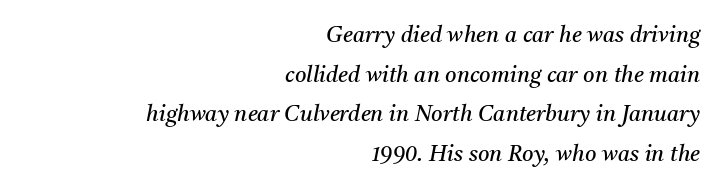
The image shows 22 px text type, italic (leaning right); set right-aligned, line spacing 1.8x, normal letter spacing, not underlined.
